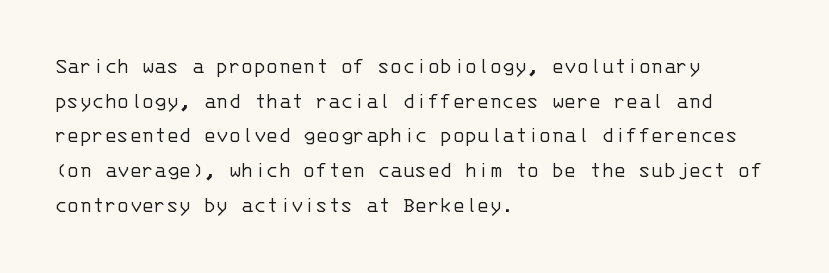
{"italic": "no", "bold": "no", "underline": "no", "align": "left", "line_spacing": "normal", "line_spacing_ratio": 1.51, "letter_spacing": "normal", "letter_spacing_em": 0.0, "glyph_px": 23}
